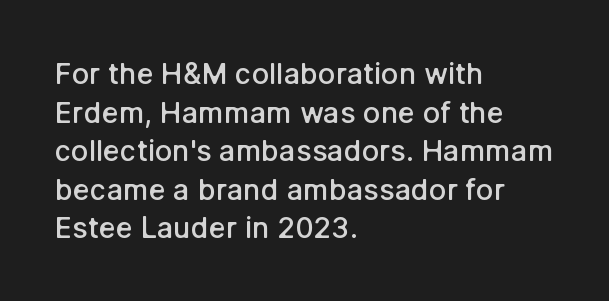
Q: Is the text bold? A: Semi-bold.
Q: Is the text italic (slanted)? A: No, it is upright.
Q: Is the typeface a serif or a sans-serif typeface? A: Sans-serif.
Q: Is the text underlined? A: No.
Q: How is the paragraph aligned? A: Left-aligned.
Q: Is the spacing between letters normal or unusually wide? A: Normal.
Q: Is the spacing between lines tight, normal or loose? A: Normal.
Q: Width (condensed, normal, or wide)? A: Normal.
Q: Stroke contrast? A: Low.
Q: x-height? A: Medium.
Q: Monospaced? A: No.
